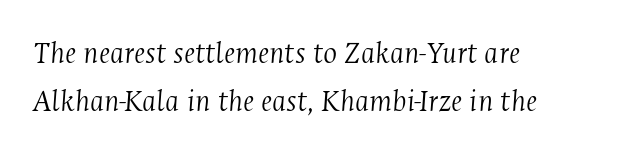
Q: Is the text bold? A: No.
Q: Is the text italic (slanted)? A: Yes, it leans right by about 4 degrees.
Q: Is the typeface a serif or a sans-serif typeface? A: Serif.
Q: Is the text underlined? A: No.
Q: How is the paragraph aligned? A: Left-aligned.
Q: Is the spacing between letters normal or unusually wide? A: Normal.
Q: Is the spacing between lines tight, normal or loose? A: Normal.
Q: Width (condensed, normal, or wide)? A: Condensed.
Q: Stroke contrast? A: Medium.
Q: x-height? A: Medium.
Q: Monospaced? A: No.
